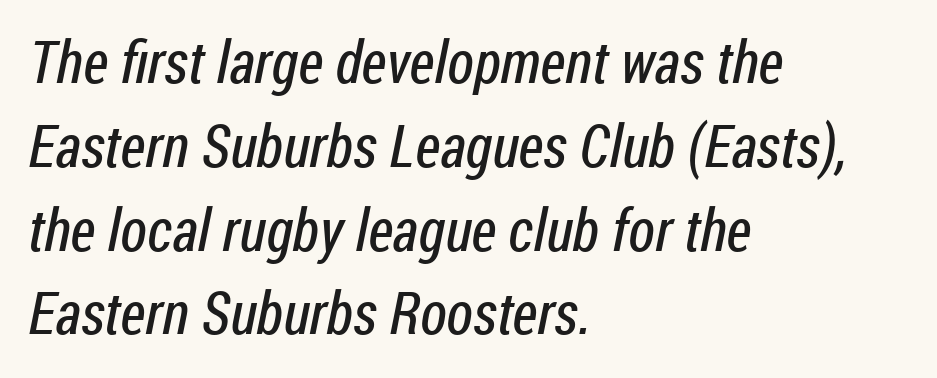
Q: Is the text bold? A: No.
Q: Is the typeface a serif or a sans-serif typeface? A: Sans-serif.
Q: Is the text underlined? A: No.
Q: How is the paragraph aligned? A: Left-aligned.
Q: Is the spacing between letters normal or unusually wide? A: Normal.
Q: Is the spacing between lines tight, normal or loose? A: Normal.
Q: Width (condensed, normal, or wide)? A: Condensed.
Q: Stroke contrast? A: Low.
Q: x-height? A: Medium.
Q: Monospaced? A: No.
